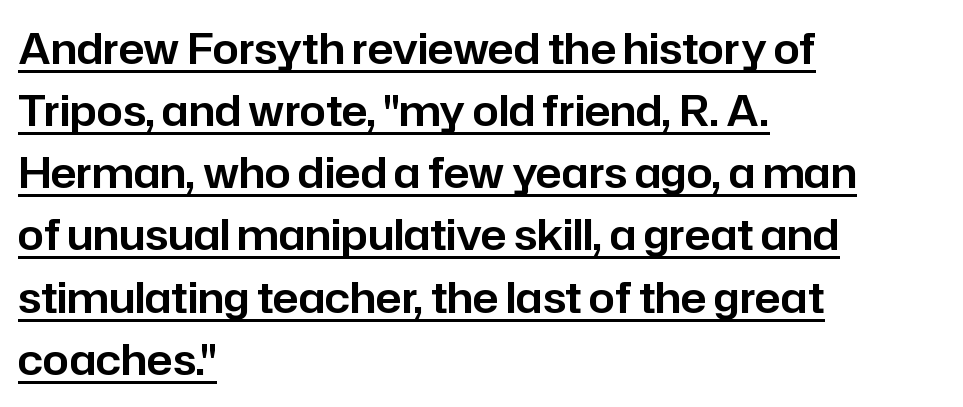
Q: Is the text italic (slanted)? A: No, it is upright.
Q: Is the typeface a serif or a sans-serif typeface? A: Sans-serif.
Q: Is the text underlined? A: Yes.
Q: How is the paragraph aligned? A: Left-aligned.
Q: Is the spacing between letters normal or unusually wide? A: Normal.
Q: Is the spacing between lines tight, normal or loose? A: Normal.
Q: Width (condensed, normal, or wide)? A: Normal.
Q: Stroke contrast? A: Low.
Q: x-height? A: Medium.
Q: Monospaced? A: No.
